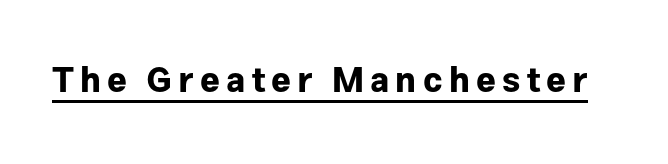
The image shows 34 px bold sans-serif type, upright; set underlined; low stroke contrast and a medium x-height.
